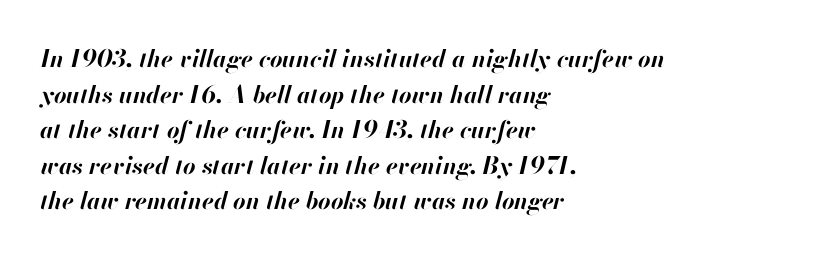
Baseline-to-baseline distance is the conventional proportion of letter height. The characters look thick and weighty, a clear bold. Posture: slanted. The words here are not underlined. Reading down the block, your eye returns to a fixed left position each line.
